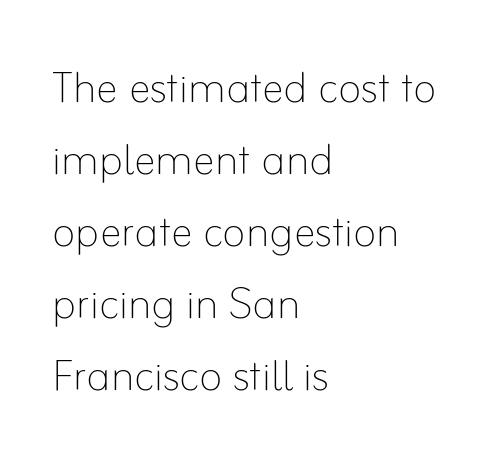
The image shows 55 px thin type, upright; set left-aligned, normal line spacing (1.31x), normal letter spacing, not underlined; low stroke contrast and a small x-height.
